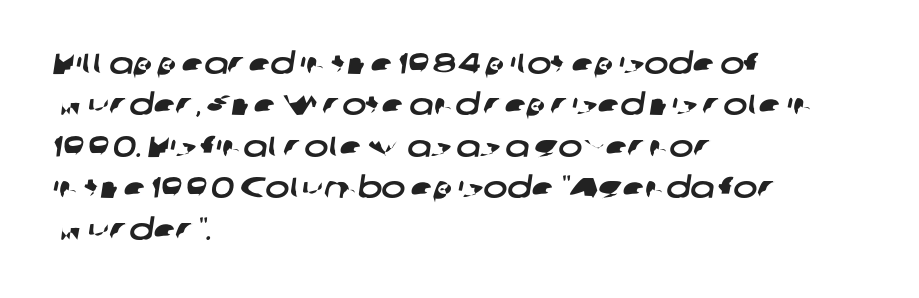
The image shows 29 px wide sans-serif type; set left-aligned, normal line spacing (1.43x), normal letter spacing, not underlined; low stroke contrast and a medium x-height.
